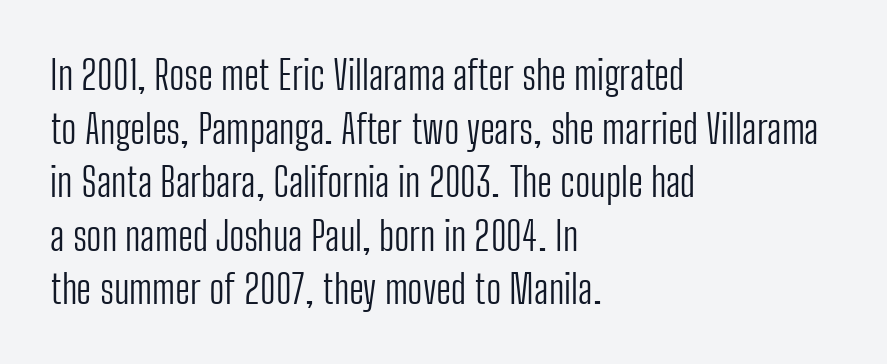
The foot of each line stays bare and open. Character widths vary here, with narrow letters taking less room than wide ones. A light-to-regular cut is what we see here. The lines are quadded left. Quick note: not italic, upright.
